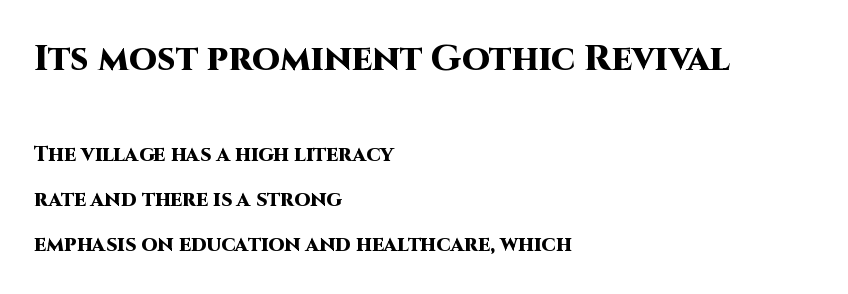
Q: Is the text bold? A: Yes.
Q: Is the text italic (slanted)? A: No, it is upright.
Q: Is the typeface a serif or a sans-serif typeface? A: Sans-serif.
Q: Is the text underlined? A: No.
Q: How is the paragraph aligned? A: Left-aligned.
Q: Is the spacing between letters normal or unusually wide? A: Normal.
Q: Is the spacing between lines tight, normal or loose? A: Loose.
Q: Which block of text is set in a larger size, the first (top) or the second (bottom)? A: The first (top) one.
Q: Width (condensed, normal, or wide)? A: Normal.
Q: Stroke contrast? A: High.
Q: x-height? A: Large.
Q: Monospaced? A: No.
